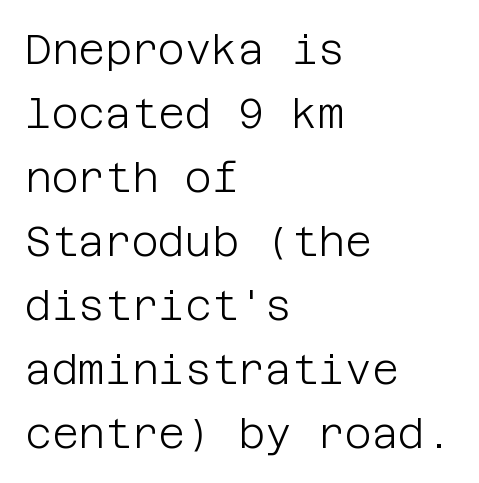
{"serif": "no", "italic": "no", "bold": "no", "weight": "light", "width": "normal", "stroke_contrast": "low", "x_height": "large", "underline": "no", "align": "left", "line_spacing": "normal", "line_spacing_ratio": 1.56, "letter_spacing": "normal", "letter_spacing_em": 0.0, "glyph_px": 41}
